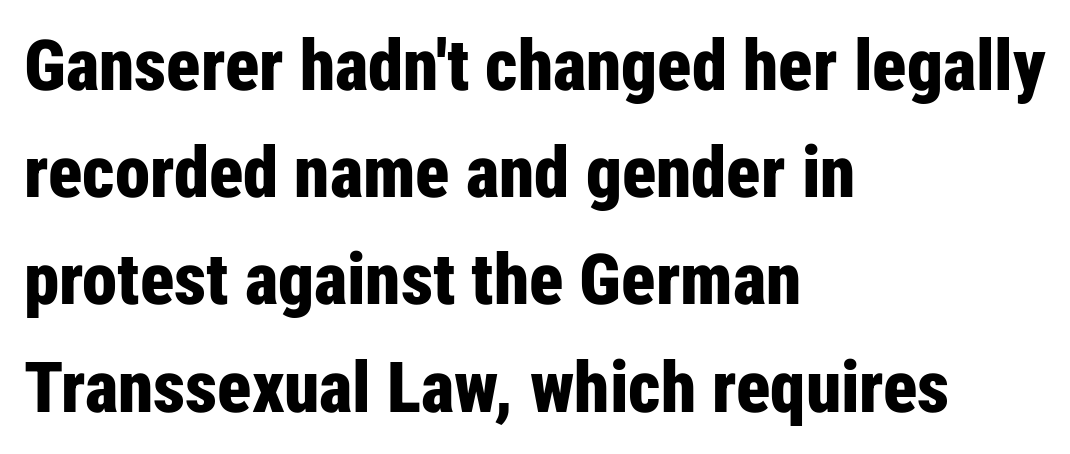
Where is the straight margin? On the left. Is there any slant? The stems are plumb. You'd pick this weight for a headline — it's a proper bold. Letter spacing: default. In terms of letterform style, serifs are entirely absent.
